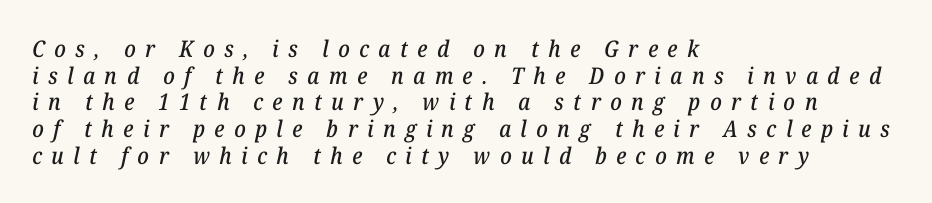
{"italic": "yes", "lean": "right", "slant_degrees": 12, "underline": "no", "align": "left", "line_spacing_ratio": 1.16, "letter_spacing": "wide", "letter_spacing_em": 0.41, "glyph_px": 23}
